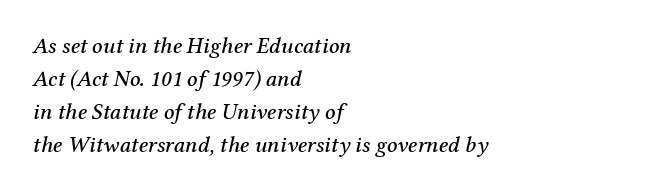
The image shows 23 px text type, italic (leaning right); set left-aligned, normal line spacing (1.44x), normal letter spacing, not underlined.
